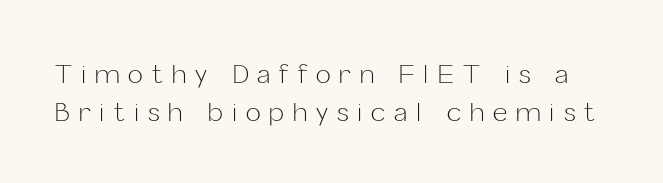
Honestly, there is no underline to notice here at all. These lines sit exactly where default settings would place them. The font is comparable to plain body text, perhaps lighter. The tracking jumps out immediately: characters are airy and widely separated.
